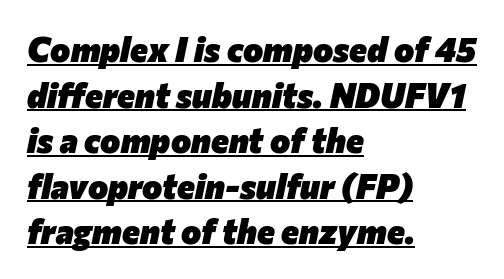
{"italic": "yes", "lean": "right", "slant_degrees": 12, "bold": "yes", "weight": "heavy", "width": "normal", "stroke_contrast": "low", "x_height": "medium", "monospaced": "no", "underline": "yes", "align": "left", "line_spacing": "normal", "line_spacing_ratio": 1.34, "letter_spacing": "normal", "letter_spacing_em": 0.0, "glyph_px": 34}
